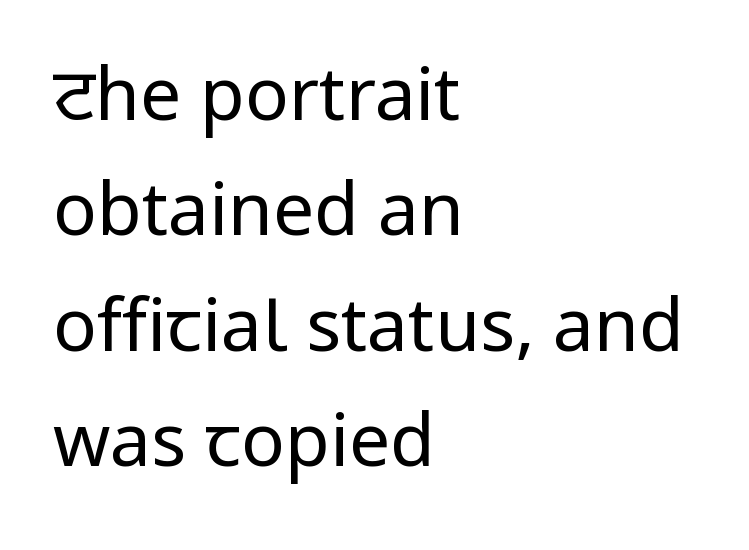
Grotesque or geometric, the face here clearly has no serifs. Has an underline been added? It has not. You could call the tracking neutral — neither tight nor loose. One glance says typical: line gaps are just what's usual. These lines were composed using upright roman letters.
